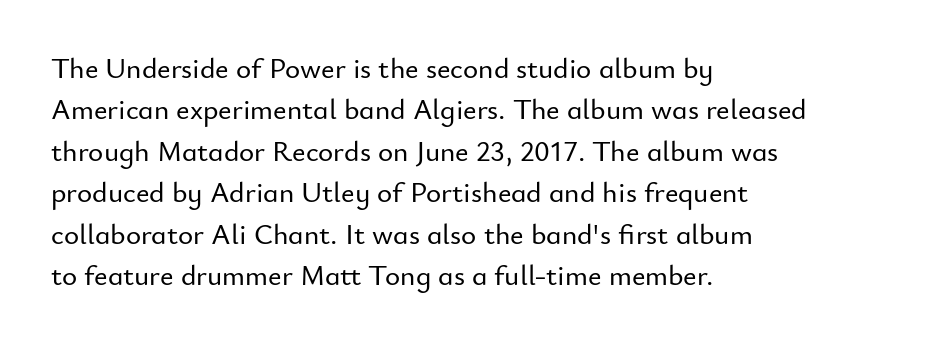
This rendering features lettering with no underline. Designer's note — italics off, roman on. Here the glyphs are tracked normally, forming tight word shapes. Note the varied advance widths — an 'i' is clearly narrower than an 'm'. What kind of face is this? One without serifs — a sans.
